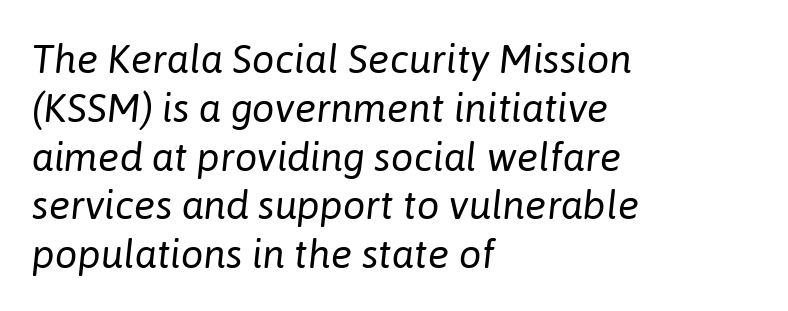
The image shows 40 px regular-weight type, italic (leaning right); set left-aligned, line spacing 1.22x, normal letter spacing, not underlined; low stroke contrast and a medium x-height.
